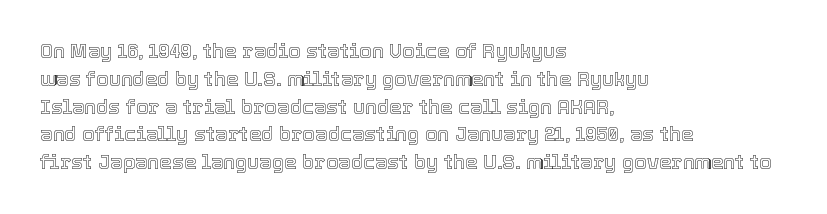
{"italic": "no", "underline": "no", "align": "left", "line_spacing": "normal", "line_spacing_ratio": 1.39, "letter_spacing": "normal", "letter_spacing_em": 0.0, "glyph_px": 20}
